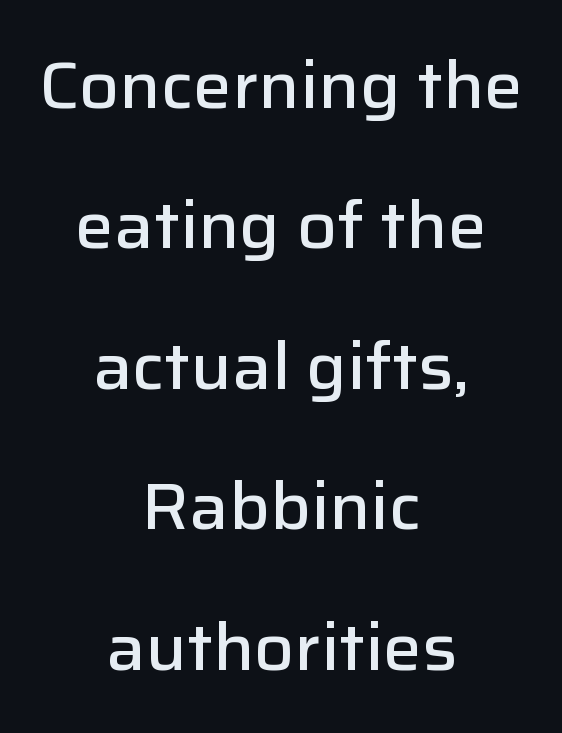
These lines are composed in type without serifs. Layout note: lines centered. Ascenders rise straight up at ninety degrees. One glance says open: line gaps are wider than usual.
